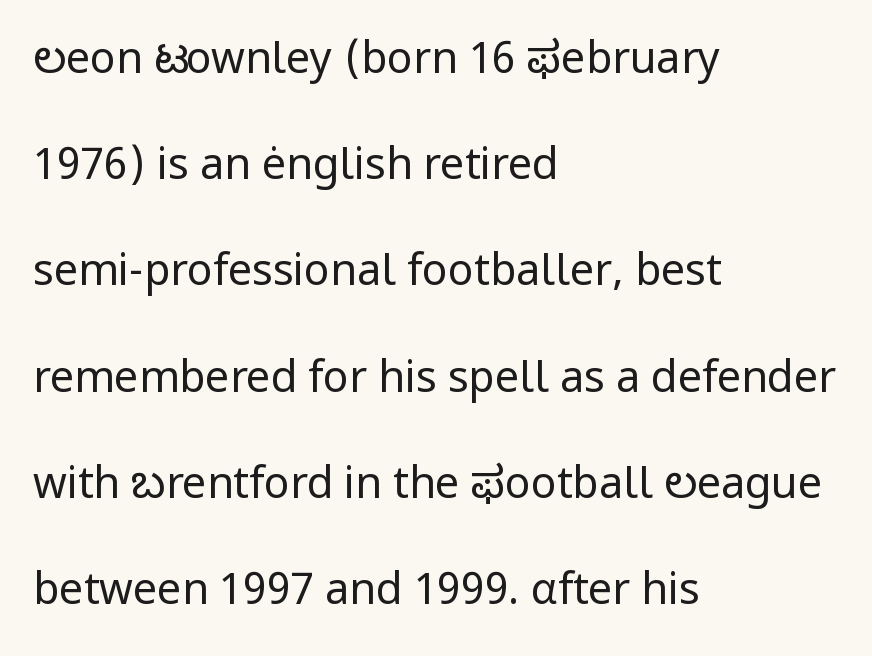
It's the straight-up-and-down kind of type. You could not count columns in this text — the font is proportionally spaced. The designer dialed line spacing up above the default. Unmarked baselines from the first word to the last. In terms of letterform style, serifs are entirely absent. The letterforms sit at book weight or below.
